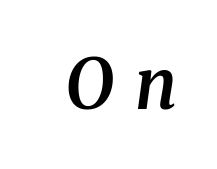
The image shows 70 px semibold serif type, italic (leaning right); set unusually wide letter spacing (+0.3 em), not underlined; medium stroke contrast and a medium x-height.
